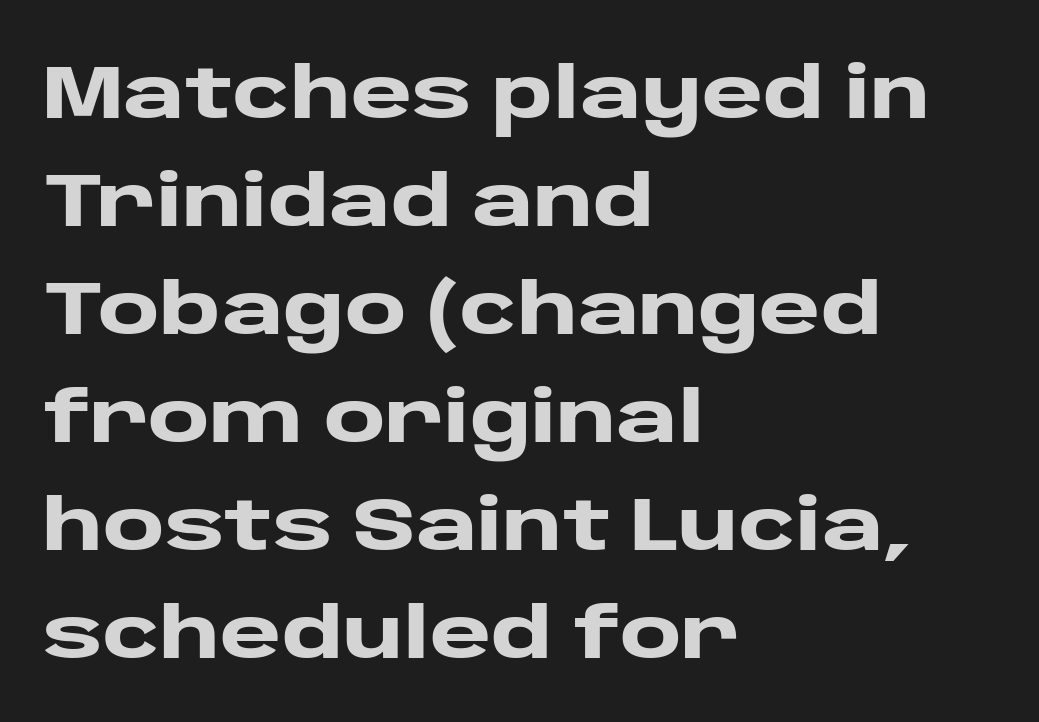
{"serif": "no", "italic": "no", "bold": "yes", "weight": "heavy", "width": "wide", "stroke_contrast": "low", "x_height": "large", "monospaced": "no", "underline": "no", "align": "left", "line_spacing": "normal", "line_spacing_ratio": 1.46, "letter_spacing": "normal", "letter_spacing_em": 0.0, "glyph_px": 74}
